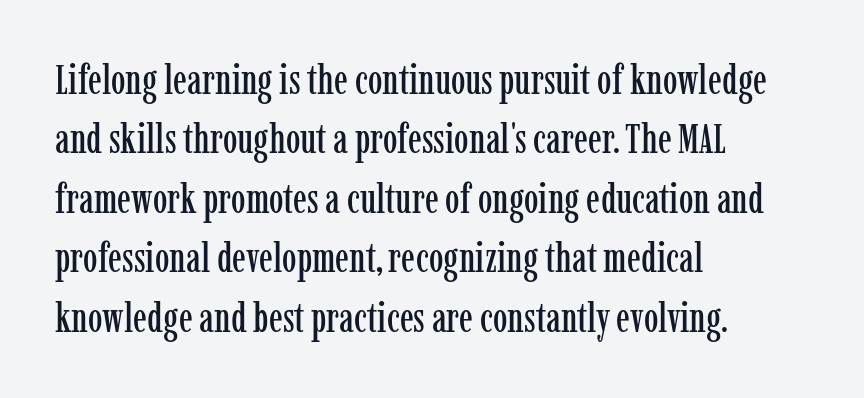
Q: Is the text italic (slanted)? A: No, it is upright.
Q: Is the typeface a serif or a sans-serif typeface? A: Serif.
Q: Is the text underlined? A: No.
Q: How is the paragraph aligned? A: Left-aligned.
Q: Is the spacing between letters normal or unusually wide? A: Normal.
Q: Is the spacing between lines tight, normal or loose? A: Normal.
Q: Width (condensed, normal, or wide)? A: Condensed.
Q: Stroke contrast? A: Low.
Q: x-height? A: Medium.
Q: Monospaced? A: No.
